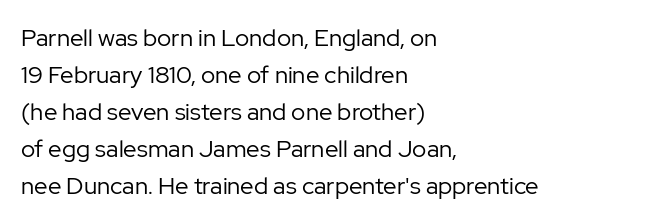
Q: Is the text bold? A: No.
Q: Is the text italic (slanted)? A: No, it is upright.
Q: Is the text underlined? A: No.
Q: How is the paragraph aligned? A: Left-aligned.
Q: Is the spacing between letters normal or unusually wide? A: Normal.
Q: Is the spacing between lines tight, normal or loose? A: Normal.
